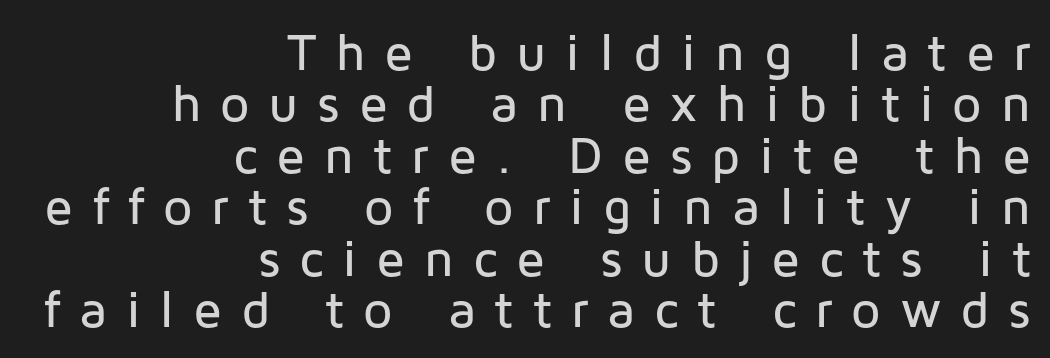
The image shows 52 px sans-serif type, upright; set right-aligned, tight line spacing (0.99x), unusually wide letter spacing (+0.36 em), not underlined; low stroke contrast and a medium x-height.
